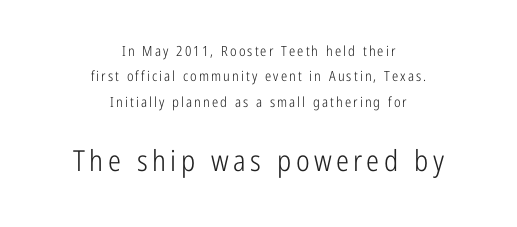
{"serif": "no", "italic": "no", "bold": "no", "weight": "light", "width": "condensed", "stroke_contrast": "low", "x_height": "medium", "monospaced": "no", "underline": "no", "align": "center", "line_spacing_ratio": 1.81, "larger_block": "second", "size_ratio": 2.07, "glyph_px": 29}
